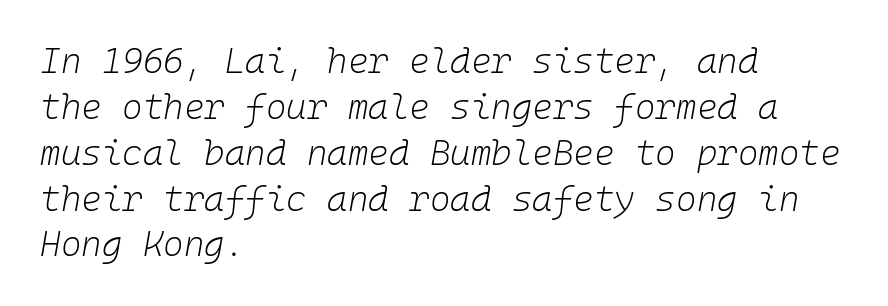
{"italic": "yes", "lean": "right", "slant_degrees": 10, "bold": "no", "weight": "light", "width": "normal", "stroke_contrast": "low", "x_height": "medium", "monospaced": "yes", "underline": "no", "align": "left", "line_spacing": "normal", "line_spacing_ratio": 1.31, "letter_spacing": "normal", "letter_spacing_em": 0.0, "glyph_px": 35}
